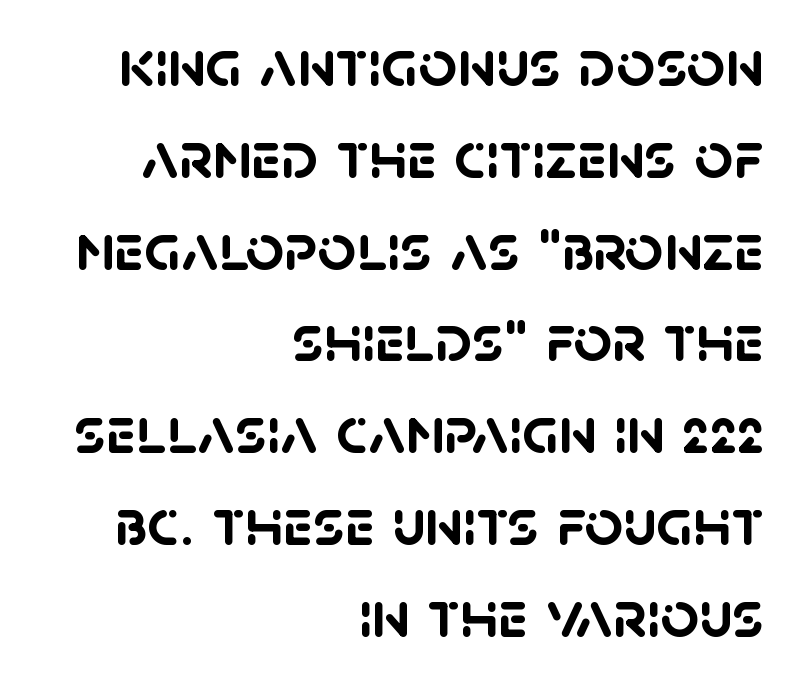
{"serif": "no", "bold": "yes", "weight": "semibold", "width": "normal", "stroke_contrast": "low", "x_height": "large", "monospaced": "no", "underline": "no", "align": "right", "line_spacing": "normal", "line_spacing_ratio": 1.37, "letter_spacing": "normal", "letter_spacing_em": 0.0, "glyph_px": 67}
